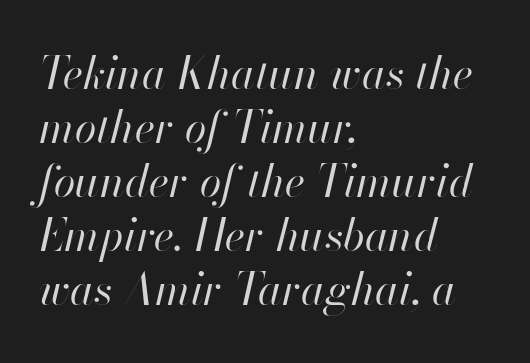
{"italic": "yes", "lean": "right", "slant_degrees": 13, "bold": "no", "weight": "regular", "width": "normal", "stroke_contrast": "high", "x_height": "small", "monospaced": "no", "underline": "no", "align": "left", "line_spacing_ratio": 1.23, "letter_spacing": "normal", "letter_spacing_em": 0.0, "glyph_px": 44}
